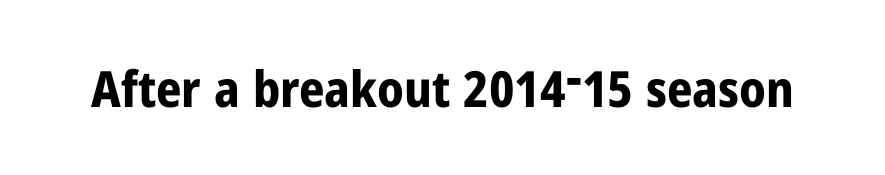
Q: Is the text bold? A: Yes.
Q: Is the text italic (slanted)? A: No, it is upright.
Q: Is the typeface a serif or a sans-serif typeface? A: Sans-serif.
Q: Is the text underlined? A: No.
Q: Is the spacing between letters normal or unusually wide? A: Normal.
Q: Width (condensed, normal, or wide)? A: Condensed.
Q: Stroke contrast? A: Low.
Q: x-height? A: Medium.
Q: Monospaced? A: No.
